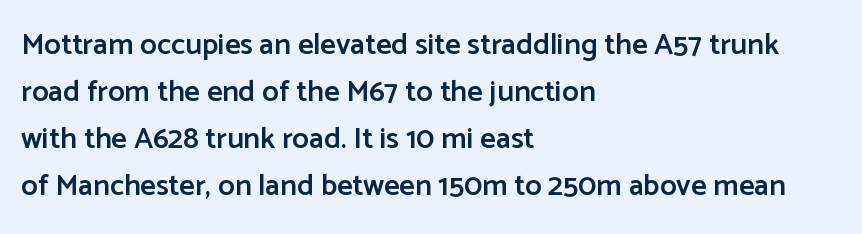
The image shows 30 px semibold sans-serif type, upright; set left-aligned, normal line spacing (1.57x), normal letter spacing, not underlined; low stroke contrast and a medium x-height.
